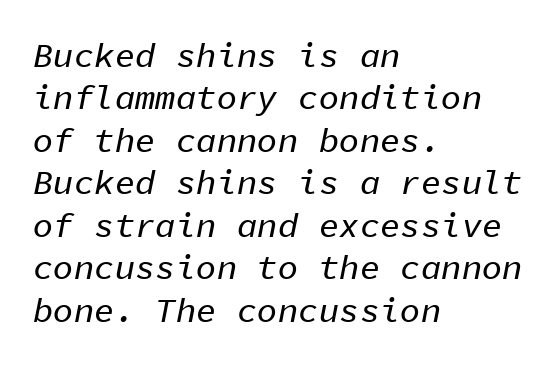
The image shows 34 px text type, italic (leaning right), monospaced; set left-aligned, normal line spacing (1.25x), normal letter spacing, not underlined; low stroke contrast and a medium x-height.
